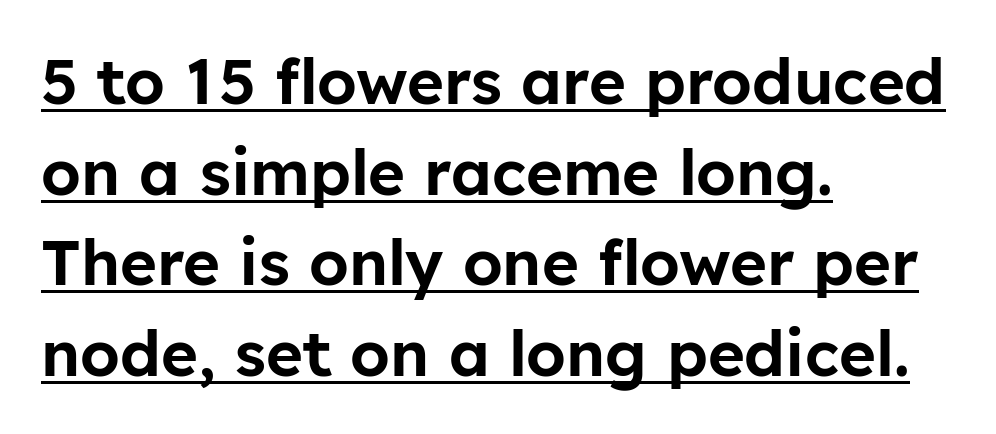
The letters carry no serifs — their stems end cleanly without finishing strokes. Proportional: the letters do not fall into vertical columns. Quick note: interline space is typical. Which margin do the lines hug? The left one — the right edge is uneven. Descenders here cross a horizontal rule under the line. The axis of the letterforms is exactly vertical.
